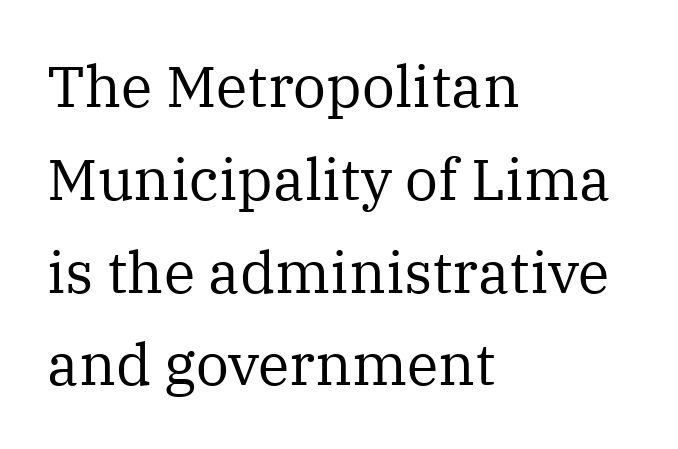
{"serif": "yes", "italic": "no", "bold": "no", "weight": "regular", "width": "normal", "stroke_contrast": "medium", "x_height": "medium", "monospaced": "no", "underline": "no", "align": "left", "line_spacing": "normal", "line_spacing_ratio": 1.6, "letter_spacing": "normal", "letter_spacing_em": 0.0, "glyph_px": 58}
